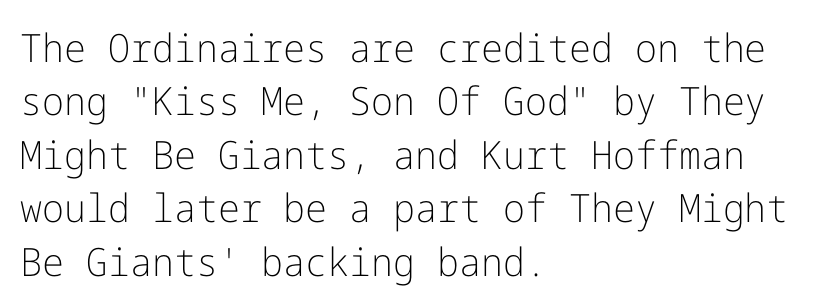
The image shows 39 px light sans-serif type, upright; set left-aligned, normal line spacing (1.37x), normal letter spacing, not underlined; low stroke contrast and a medium x-height.
